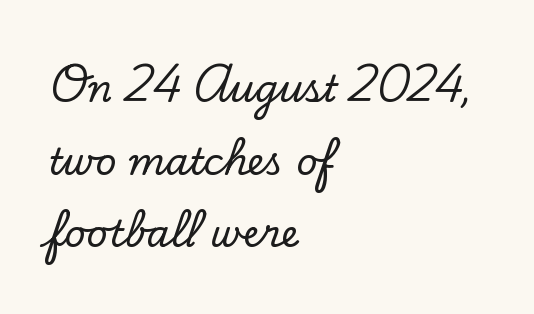
Q: Is the text italic (slanted)? A: Yes.
Q: Is the typeface a serif or a sans-serif typeface? A: Serif.
Q: Is the text underlined? A: No.
Q: How is the paragraph aligned? A: Left-aligned.
Q: Is the spacing between letters normal or unusually wide? A: Normal.
Q: Is the spacing between lines tight, normal or loose? A: Loose.
Q: Width (condensed, normal, or wide)? A: Normal.
Q: Stroke contrast? A: Low.
Q: x-height? A: Small.
Q: Monospaced? A: No.
